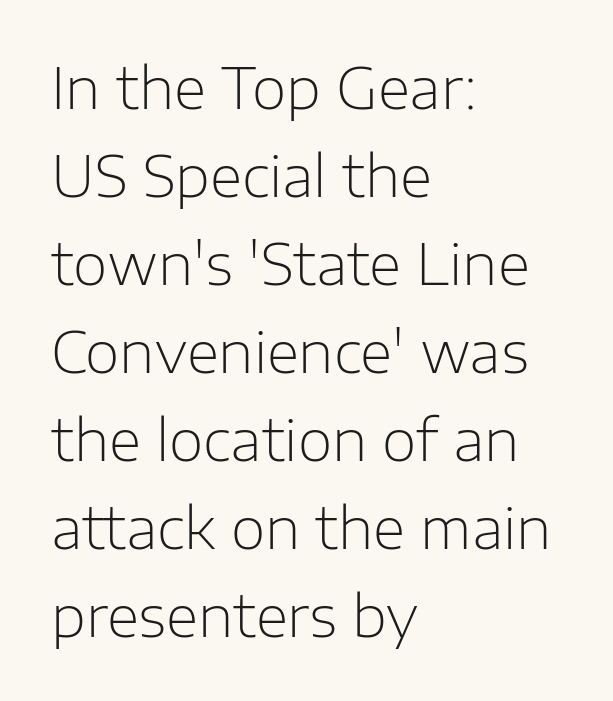
The image shows 56 px light sans-serif type, upright; set left-aligned, normal line spacing (1.57x), normal letter spacing, not underlined; low stroke contrast and a medium x-height.
